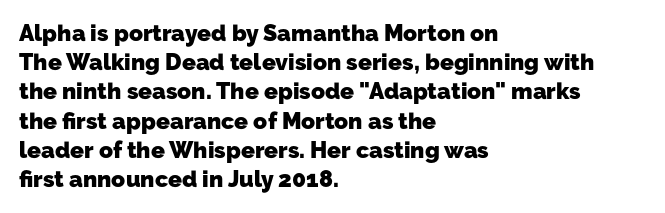
The image shows 23 px bold type; set left-aligned, normal line spacing (1.27x), normal letter spacing, not underlined.
